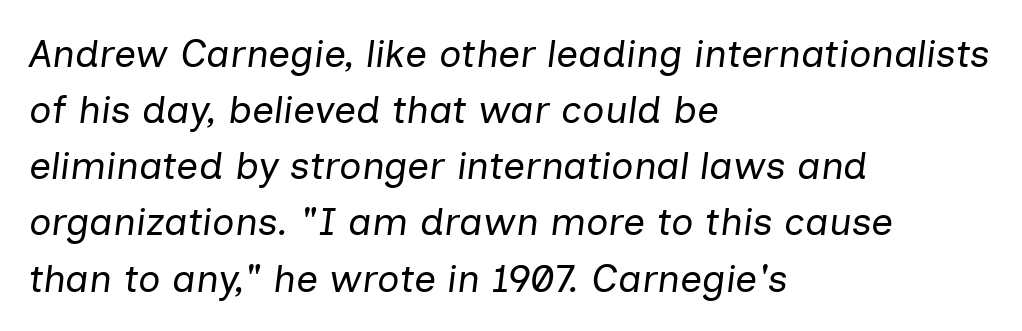
The image shows 39 px regular-weight type, italic (leaning right); set left-aligned, normal line spacing (1.44x), normal letter spacing, not underlined; low stroke contrast and a medium x-height.
